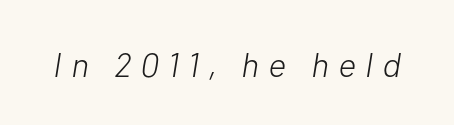
{"italic": "yes", "lean": "right", "slant_degrees": 10, "bold": "no", "weight": "light", "width": "normal", "stroke_contrast": "low", "x_height": "medium", "monospaced": "no", "underline": "no", "letter_spacing": "wide", "letter_spacing_em": 0.28, "glyph_px": 34}
